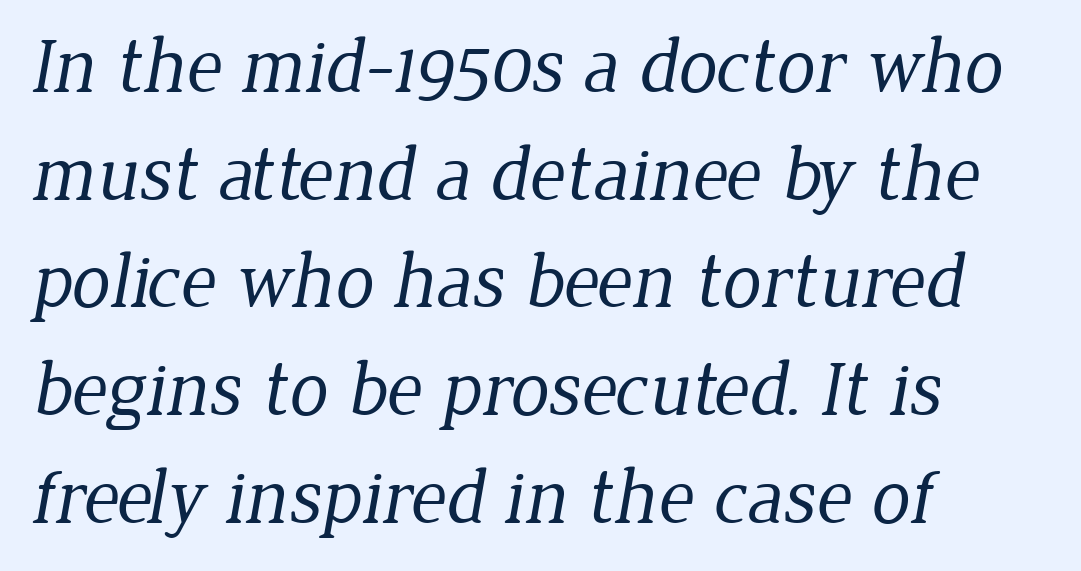
Q: Is the text bold? A: No.
Q: Is the typeface a serif or a sans-serif typeface? A: Serif.
Q: Is the text underlined? A: No.
Q: How is the paragraph aligned? A: Left-aligned.
Q: Is the spacing between letters normal or unusually wide? A: Normal.
Q: Is the spacing between lines tight, normal or loose? A: Normal.
Q: Width (condensed, normal, or wide)? A: Normal.
Q: Stroke contrast? A: Low.
Q: x-height? A: Medium.
Q: Monospaced? A: No.
